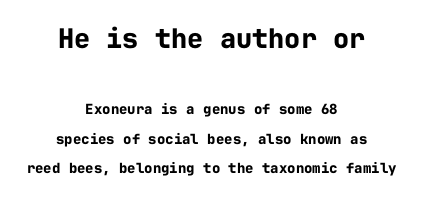
{"italic": "no", "bold": "yes", "underline": "no", "align": "center", "line_spacing": "loose", "line_spacing_ratio": 2.12, "letter_spacing": "normal", "letter_spacing_em": 0.0, "larger_block": "first", "size_ratio": 1.93, "glyph_px": 27}
